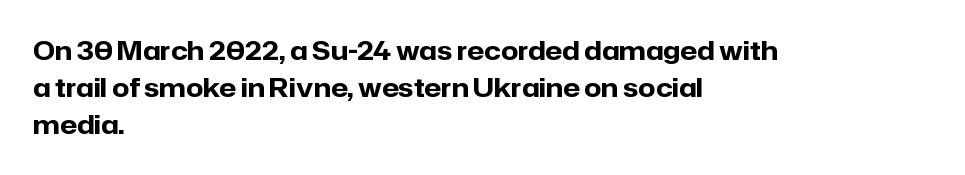
The image shows 25 px bold type, upright; set left-aligned, normal line spacing (1.48x), normal letter spacing, not underlined.
